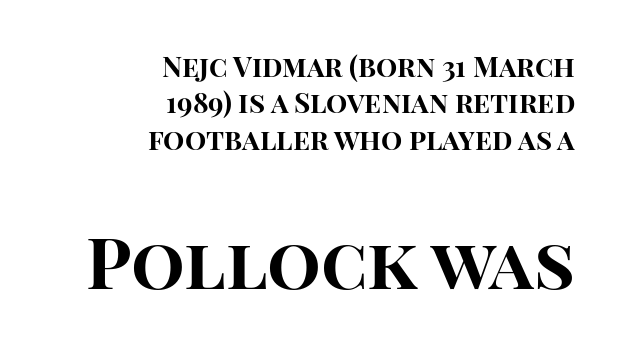
The image shows 71 px bold sans-serif type, upright; set right-aligned, normal line spacing (1.3x), normal letter spacing, not underlined; the second (bottom) block is 2.54x larger; high stroke contrast and a large x-height.
